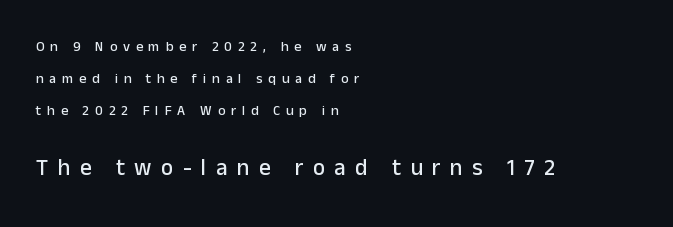
Compare the two chunks: the lower has the greater cap height. Leading is clearly above the norm, producing a sparse column. This rendering features lettering with no underline. Rendered with straight, roman letterforms. The type is letterspaced generously, with wide tracking.
